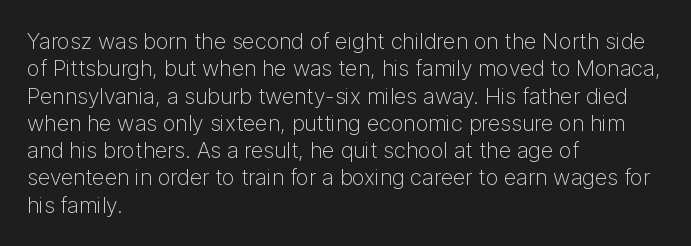
Q: Is the text bold? A: No.
Q: Is the text italic (slanted)? A: No, it is upright.
Q: Is the text underlined? A: No.
Q: How is the paragraph aligned? A: Left-aligned.
Q: Is the spacing between letters normal or unusually wide? A: Normal.
